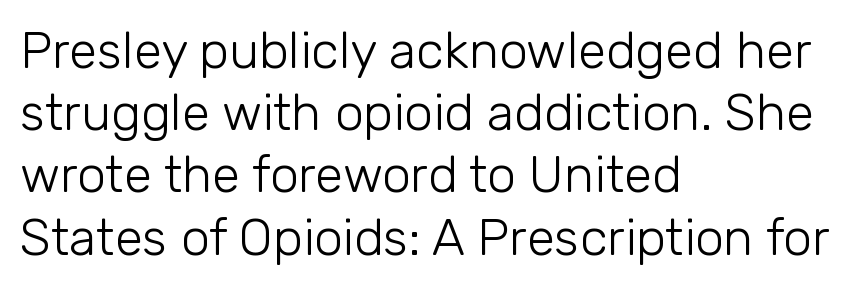
{"serif": "no", "italic": "no", "bold": "no", "weight": "light", "width": "normal", "stroke_contrast": "low", "x_height": "medium", "monospaced": "no", "underline": "no", "align": "left", "line_spacing_ratio": 1.22, "letter_spacing": "normal", "letter_spacing_em": 0.0, "glyph_px": 51}
